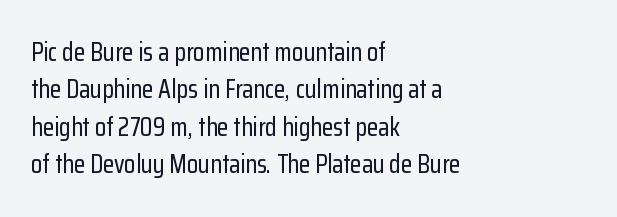
The image shows 26 px text type, upright; set left-aligned, normal line spacing (1.44x), normal letter spacing, not underlined.
